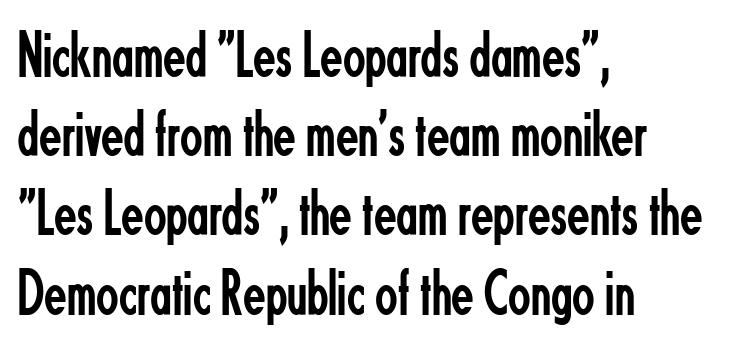
{"serif": "no", "italic": "no", "bold": "no", "weight": "regular", "width": "condensed", "stroke_contrast": "low", "x_height": "small", "monospaced": "no", "underline": "no", "align": "left", "line_spacing_ratio": 1.2, "letter_spacing": "normal", "letter_spacing_em": 0.0, "glyph_px": 66}
